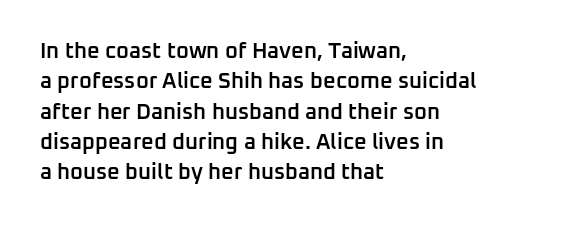
Q: Is the text bold? A: Semi-bold.
Q: Is the text italic (slanted)? A: No, it is upright.
Q: Is the text underlined? A: No.
Q: How is the paragraph aligned? A: Left-aligned.
Q: Is the spacing between letters normal or unusually wide? A: Normal.
Q: Is the spacing between lines tight, normal or loose? A: Normal.
